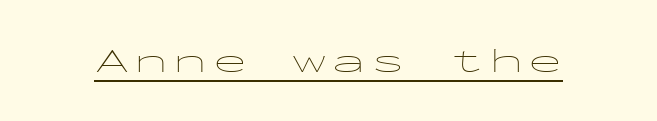
Q: Is the text bold? A: No.
Q: Is the text italic (slanted)? A: No, it is upright.
Q: Is the typeface a serif or a sans-serif typeface? A: Sans-serif.
Q: Is the text underlined? A: Yes.
Q: Width (condensed, normal, or wide)? A: Wide.
Q: Stroke contrast? A: Low.
Q: x-height? A: Medium.
Q: Monospaced? A: Yes.
